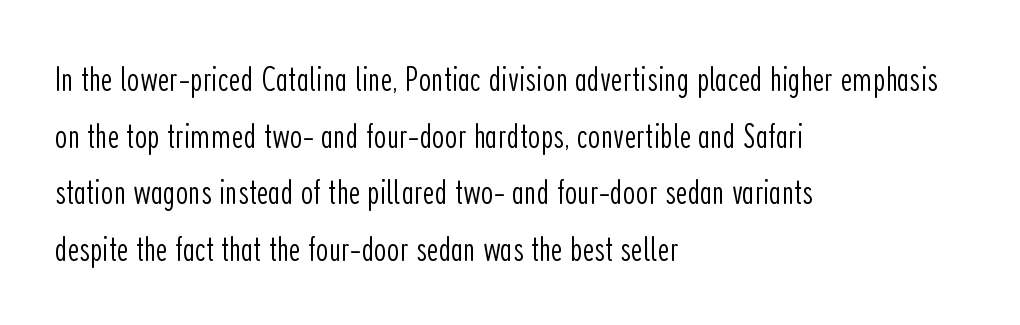
Q: Is the text bold? A: No.
Q: Is the text italic (slanted)? A: No, it is upright.
Q: Is the typeface a serif or a sans-serif typeface? A: Sans-serif.
Q: Is the text underlined? A: No.
Q: How is the paragraph aligned? A: Left-aligned.
Q: Is the spacing between letters normal or unusually wide? A: Normal.
Q: Is the spacing between lines tight, normal or loose? A: Normal.
Q: Width (condensed, normal, or wide)? A: Condensed.
Q: Stroke contrast? A: Low.
Q: x-height? A: Medium.
Q: Monospaced? A: No.
